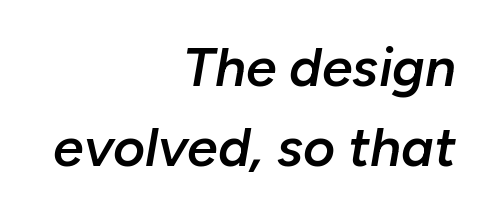
{"italic": "yes", "lean": "right", "slant_degrees": 10, "bold": "semi", "weight": "semibold", "width": "normal", "stroke_contrast": "low", "x_height": "medium", "monospaced": "no", "underline": "no", "align": "right", "line_spacing": "normal", "line_spacing_ratio": 1.46, "letter_spacing": "normal", "letter_spacing_em": 0.0, "glyph_px": 55}
